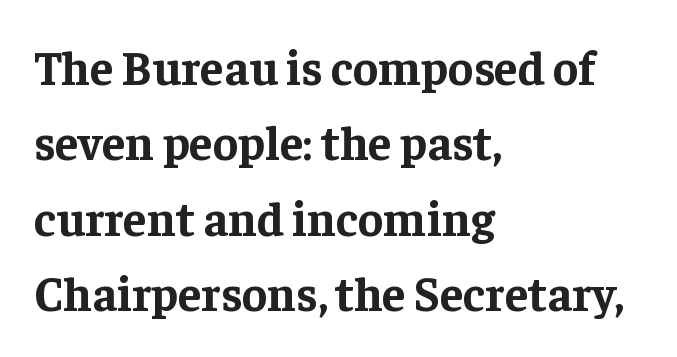
Q: Is the text bold? A: Yes.
Q: Is the text italic (slanted)? A: No, it is upright.
Q: Is the typeface a serif or a sans-serif typeface? A: Serif.
Q: Is the text underlined? A: No.
Q: How is the paragraph aligned? A: Left-aligned.
Q: Is the spacing between letters normal or unusually wide? A: Normal.
Q: Is the spacing between lines tight, normal or loose? A: Normal.
Q: Width (condensed, normal, or wide)? A: Normal.
Q: Stroke contrast? A: Low.
Q: x-height? A: Medium.
Q: Monospaced? A: No.
